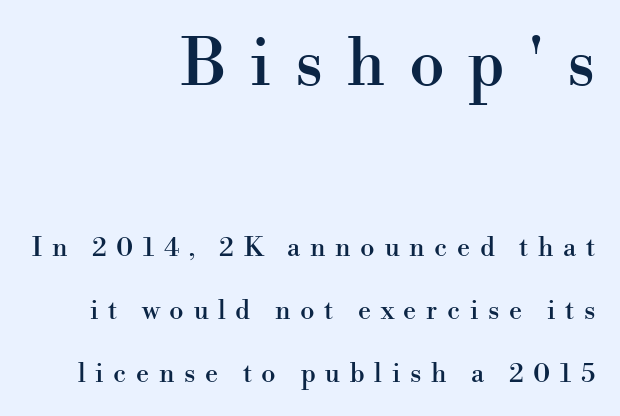
The image shows 64 px serif type, upright; set right-aligned, loose line spacing (2.42x), unusually wide letter spacing (+0.37 em), not underlined; the first (top) block is 2.46x larger; high stroke contrast and a small x-height.
